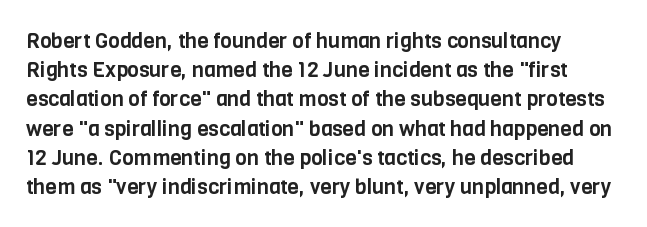
Q: Is the text italic (slanted)? A: No, it is upright.
Q: Is the text underlined? A: No.
Q: How is the paragraph aligned? A: Left-aligned.
Q: Is the spacing between letters normal or unusually wide? A: Normal.
Q: Is the spacing between lines tight, normal or loose? A: Normal.
